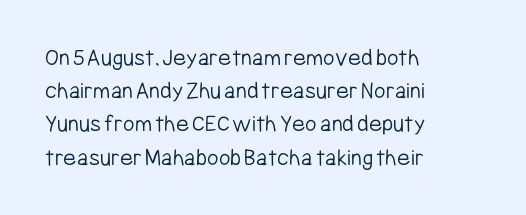
Q: Is the text bold? A: No.
Q: Is the text italic (slanted)? A: No, it is upright.
Q: Is the text underlined? A: No.
Q: How is the paragraph aligned? A: Left-aligned.
Q: Is the spacing between letters normal or unusually wide? A: Normal.
Q: Is the spacing between lines tight, normal or loose? A: Normal.
